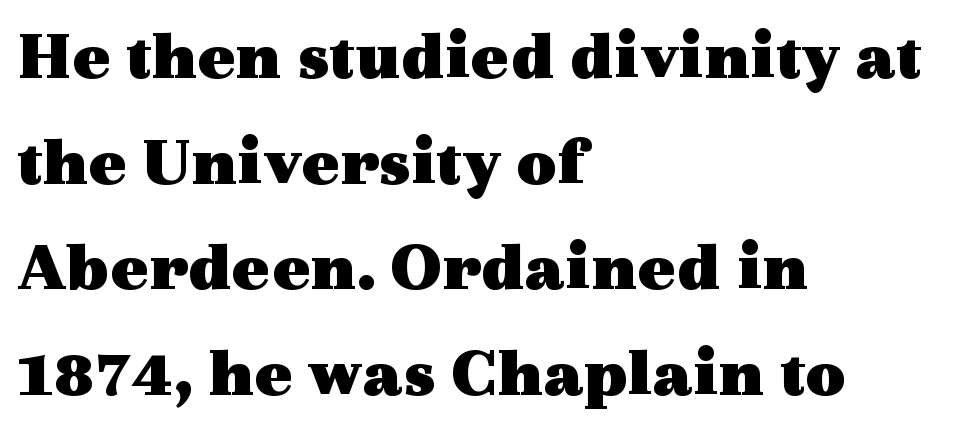
Q: Is the text bold? A: Yes.
Q: Is the text italic (slanted)? A: No, it is upright.
Q: Is the typeface a serif or a sans-serif typeface? A: Serif.
Q: Is the text underlined? A: No.
Q: How is the paragraph aligned? A: Left-aligned.
Q: Is the spacing between letters normal or unusually wide? A: Normal.
Q: Is the spacing between lines tight, normal or loose? A: Normal.
Q: Width (condensed, normal, or wide)? A: Wide.
Q: x-height? A: Medium.
Q: Monospaced? A: No.
